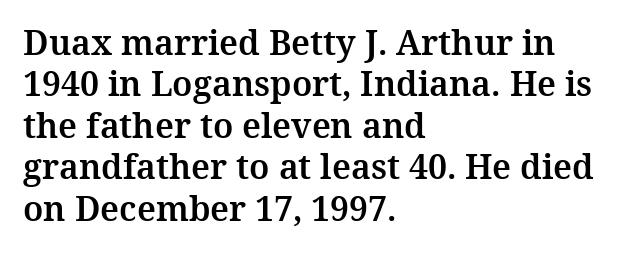
{"serif": "yes", "italic": "no", "width": "normal", "stroke_contrast": "medium", "x_height": "medium", "monospaced": "no", "underline": "no", "align": "left", "line_spacing_ratio": 1.22, "letter_spacing": "normal", "letter_spacing_em": 0.0, "glyph_px": 34}
